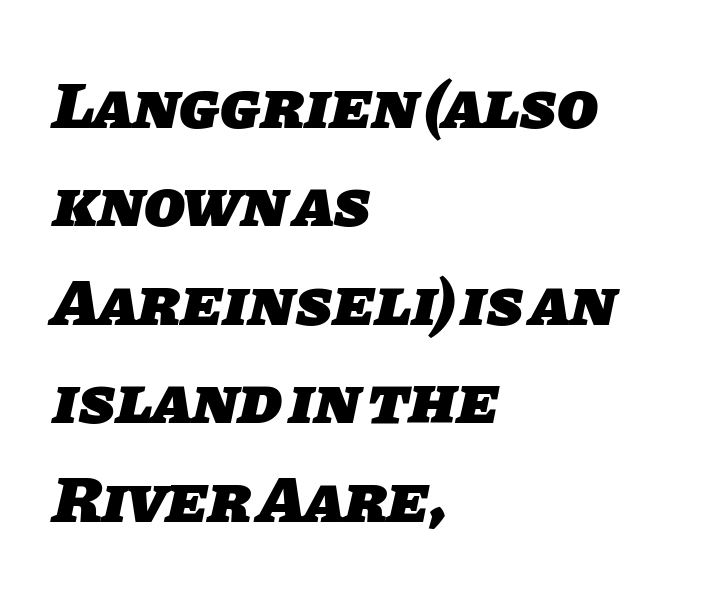
Q: Is the text bold? A: Yes.
Q: Is the typeface a serif or a sans-serif typeface? A: Serif.
Q: Is the text underlined? A: No.
Q: How is the paragraph aligned? A: Left-aligned.
Q: Is the spacing between letters normal or unusually wide? A: Normal.
Q: Is the spacing between lines tight, normal or loose? A: Normal.
Q: Width (condensed, normal, or wide)? A: Normal.
Q: Stroke contrast? A: Low.
Q: x-height? A: Large.
Q: Monospaced? A: No.
